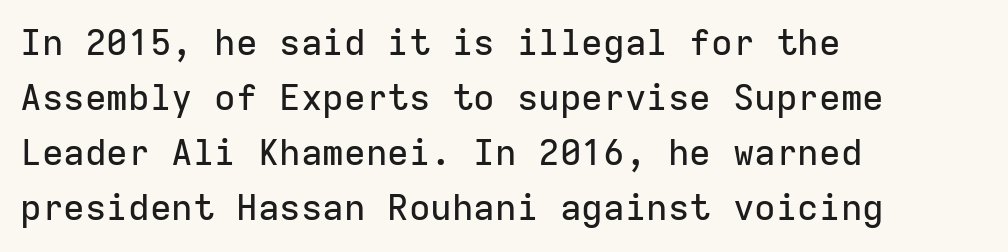
Q: Is the text italic (slanted)? A: No, it is upright.
Q: Is the typeface a serif or a sans-serif typeface? A: Sans-serif.
Q: Is the text underlined? A: No.
Q: How is the paragraph aligned? A: Left-aligned.
Q: Is the spacing between letters normal or unusually wide? A: Normal.
Q: Is the spacing between lines tight, normal or loose? A: Normal.
Q: Width (condensed, normal, or wide)? A: Normal.
Q: Stroke contrast? A: Low.
Q: x-height? A: Medium.
Q: Monospaced? A: Yes.
